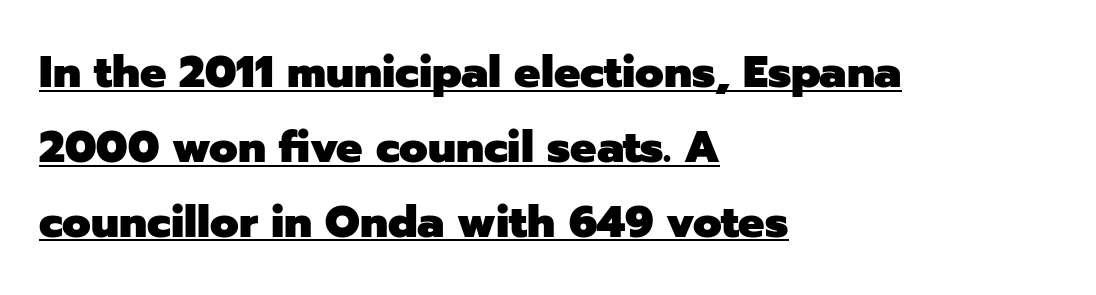
The image shows 44 px heavy sans-serif type, upright; set left-aligned, normal line spacing (1.7x), normal letter spacing, underlined; low stroke contrast and a medium x-height.
